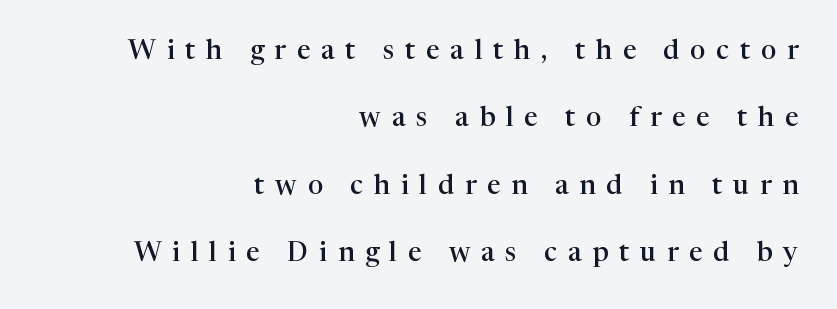
{"italic": "no", "bold": "semi", "underline": "no", "align": "right", "line_spacing": "loose", "line_spacing_ratio": 2.5, "letter_spacing": "wide", "letter_spacing_em": 0.4, "glyph_px": 27}
